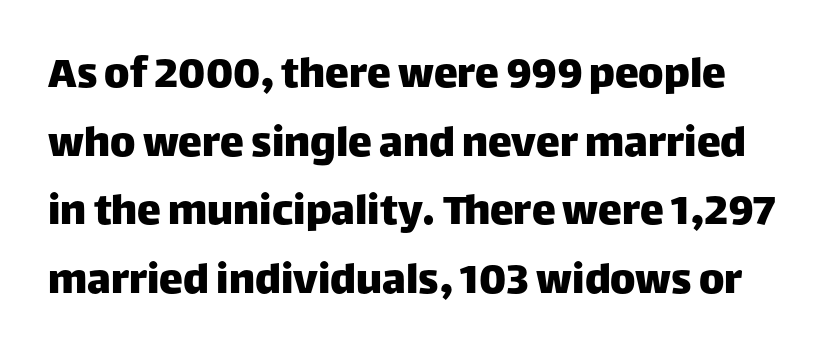
The image shows 48 px sans-serif type, upright; set normal line spacing (1.43x), normal letter spacing, not underlined; low stroke contrast and a large x-height.
